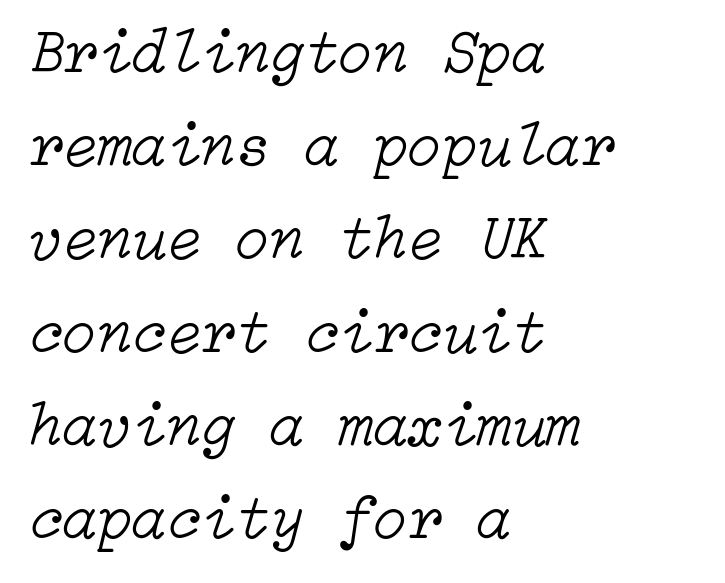
Successive baselines arrive at the customary interval. Yep, that's italic — everything's leaning. The space directly below the letters is spotless. A typesetter would call this zero additional tracking. The strokes carry an ordinary text weight at most.
